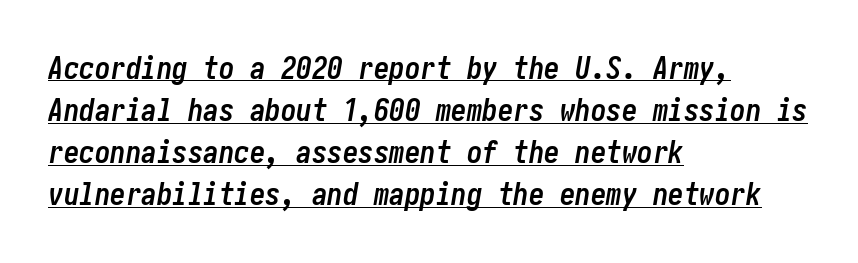
Q: Is the text bold? A: Yes.
Q: Is the text italic (slanted)? A: Yes, it leans right by about 10 degrees.
Q: Is the text underlined? A: Yes.
Q: How is the paragraph aligned? A: Left-aligned.
Q: Is the spacing between letters normal or unusually wide? A: Normal.
Q: Is the spacing between lines tight, normal or loose? A: Normal.
Q: Width (condensed, normal, or wide)? A: Condensed.
Q: Stroke contrast? A: Low.
Q: x-height? A: Medium.
